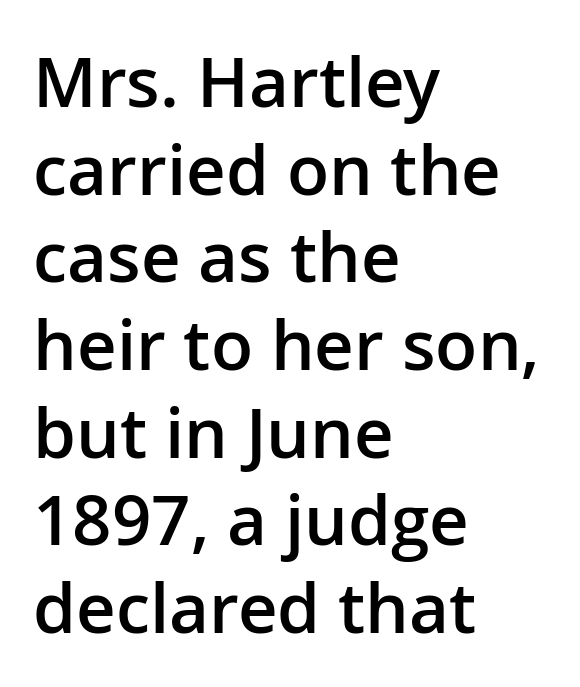
The image shows 69 px semibold sans-serif type, upright; set left-aligned, normal line spacing (1.27x), normal letter spacing, not underlined; low stroke contrast and a medium x-height.
